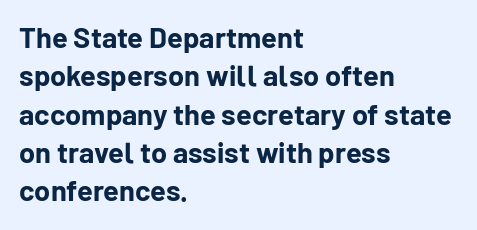
Words appear dense and cohesive because spacing is normal. I'd describe the lettering as bold — thick and assertive. Interline gaps are of average width in this sample. Each letter keeps its own natural width here, so spacing adapts to shape. This sample uses an upright cut, with every glyph sitting square on the baseline. Grotesque or geometric, the face here clearly has no serifs.
